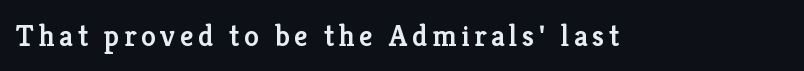
Q: Is the text bold? A: Semi-bold.
Q: Is the text italic (slanted)? A: No, it is upright.
Q: Is the typeface a serif or a sans-serif typeface? A: Serif.
Q: Is the text underlined? A: No.
Q: Width (condensed, normal, or wide)? A: Normal.
Q: Stroke contrast? A: Low.
Q: x-height? A: Medium.
Q: Monospaced? A: No.
